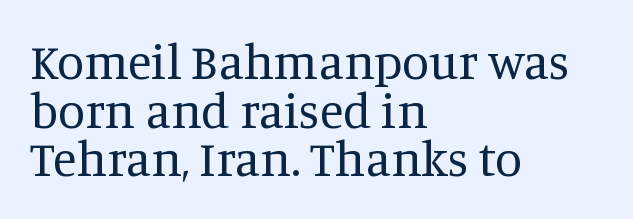
The image shows 49 px regular-weight serif type, upright; set left-aligned, tight line spacing (0.99x), normal letter spacing, not underlined; medium stroke contrast and a large x-height.
